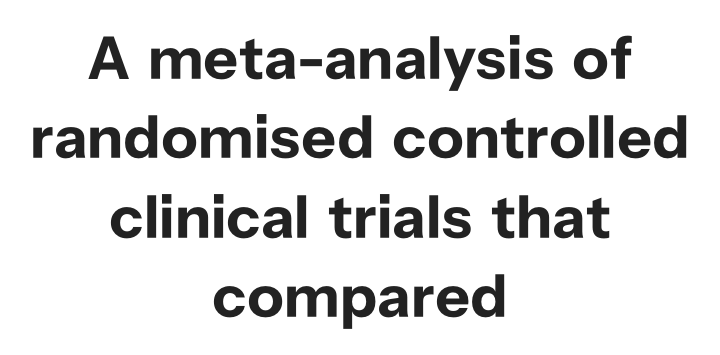
Q: Is the text bold? A: Yes.
Q: Is the text italic (slanted)? A: No, it is upright.
Q: Is the typeface a serif or a sans-serif typeface? A: Sans-serif.
Q: Is the text underlined? A: No.
Q: How is the paragraph aligned? A: Centered.
Q: Is the spacing between letters normal or unusually wide? A: Normal.
Q: Is the spacing between lines tight, normal or loose? A: Normal.
Q: Width (condensed, normal, or wide)? A: Normal.
Q: Stroke contrast? A: Low.
Q: x-height? A: Medium.
Q: Monospaced? A: No.
